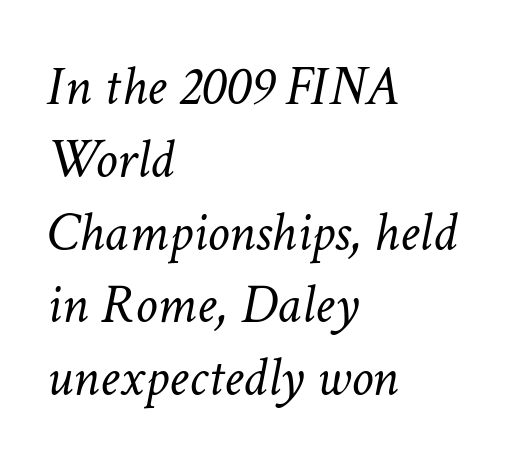
Q: Is the text bold? A: No.
Q: Is the text italic (slanted)? A: Yes, it leans right by about 11 degrees.
Q: Is the text underlined? A: No.
Q: How is the paragraph aligned? A: Left-aligned.
Q: Is the spacing between letters normal or unusually wide? A: Normal.
Q: Is the spacing between lines tight, normal or loose? A: Normal.
Q: Width (condensed, normal, or wide)? A: Normal.
Q: Stroke contrast? A: Low.
Q: x-height? A: Medium.
Q: Monospaced? A: No.
